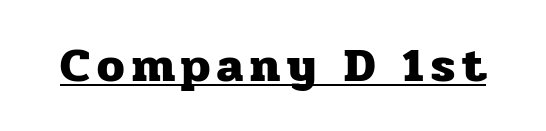
The image shows 49 px heavy serif type, upright; set underlined; low stroke contrast and a medium x-height.
